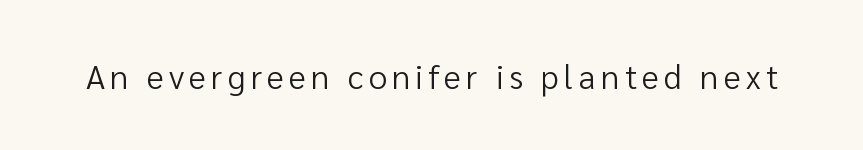
{"serif": "no", "italic": "no", "bold": "no", "weight": "regular", "width": "normal", "stroke_contrast": "low", "x_height": "medium", "monospaced": "no", "underline": "no", "glyph_px": 33}
